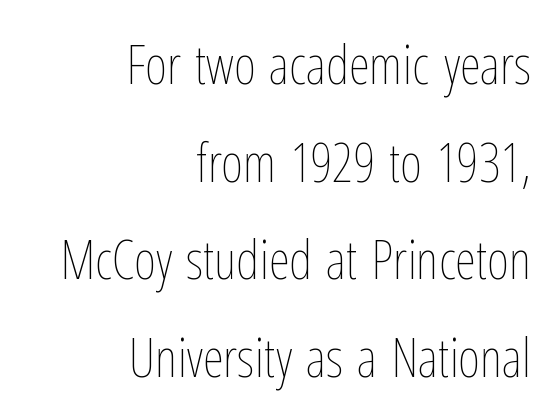
{"italic": "no", "bold": "no", "weight": "thin", "width": "condensed", "stroke_contrast": "low", "x_height": "medium", "monospaced": "no", "underline": "no", "align": "right", "line_spacing_ratio": 1.81, "letter_spacing": "normal", "letter_spacing_em": 0.0, "glyph_px": 54}
